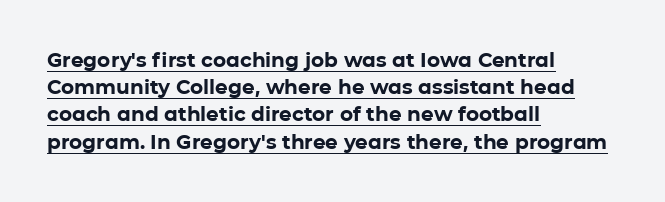
The image shows 20 px bold type, upright; set left-aligned, normal line spacing (1.36x), normal letter spacing, underlined.
